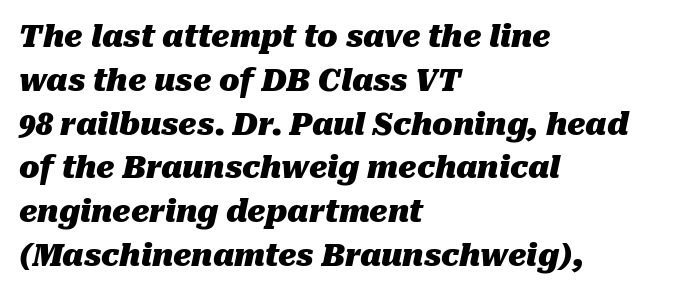
The space beneath each line is pristine and unruled. A typesetter would call this proportional, since set widths differ per character. Casual observation: everything's shoved over to the left. Designer's note — italics engaged.
